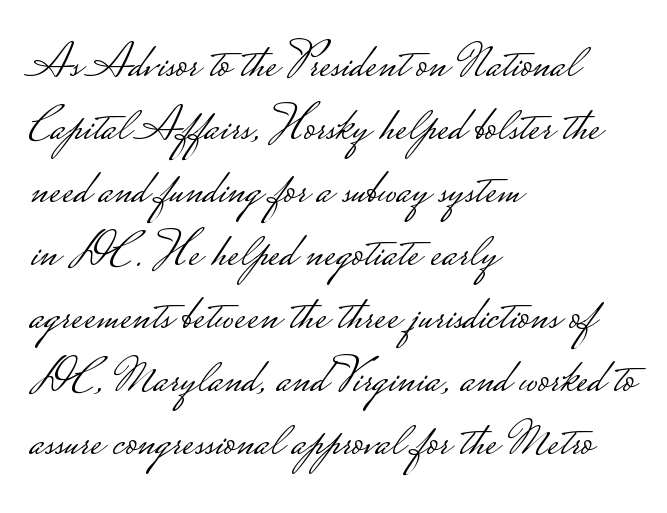
What kind of face is this? One without serifs — a sans. Evenly set lines give the paragraph a standard silhouette. Heaviness? Minimal to ordinary, like unemphasized prose.
